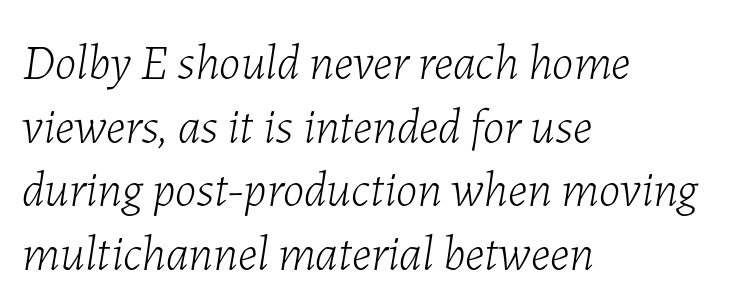
The image shows 49 px light type, italic (leaning right); set left-aligned, normal line spacing (1.3x), normal letter spacing, not underlined; low stroke contrast and a medium x-height.
